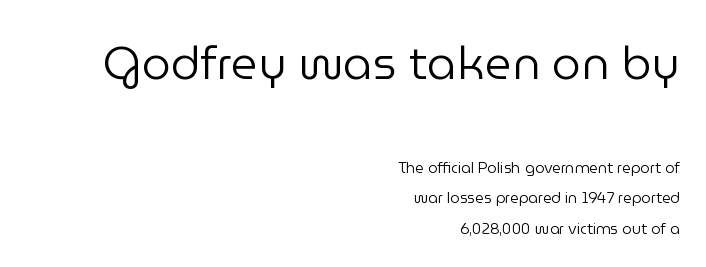
The face used here is proportionally spaced, like ordinary book or web type. In this sample the first text group is rendered at the bigger scale. Look at the tracking — it's just the regular setting, nothing added. The space between consecutive lines is lavish. The typesetter chose a ragged-left arrangement here.
